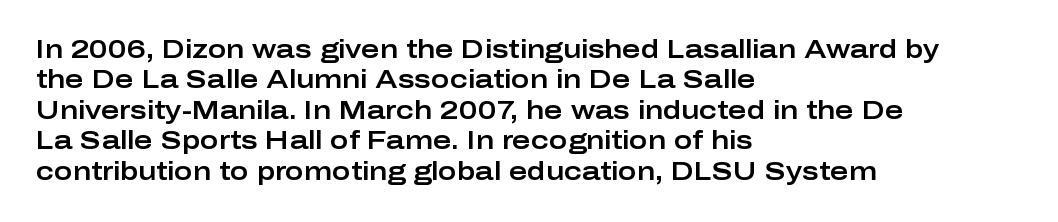
Q: Is the text italic (slanted)? A: No, it is upright.
Q: Is the text underlined? A: No.
Q: How is the paragraph aligned? A: Left-aligned.
Q: Is the spacing between letters normal or unusually wide? A: Normal.
